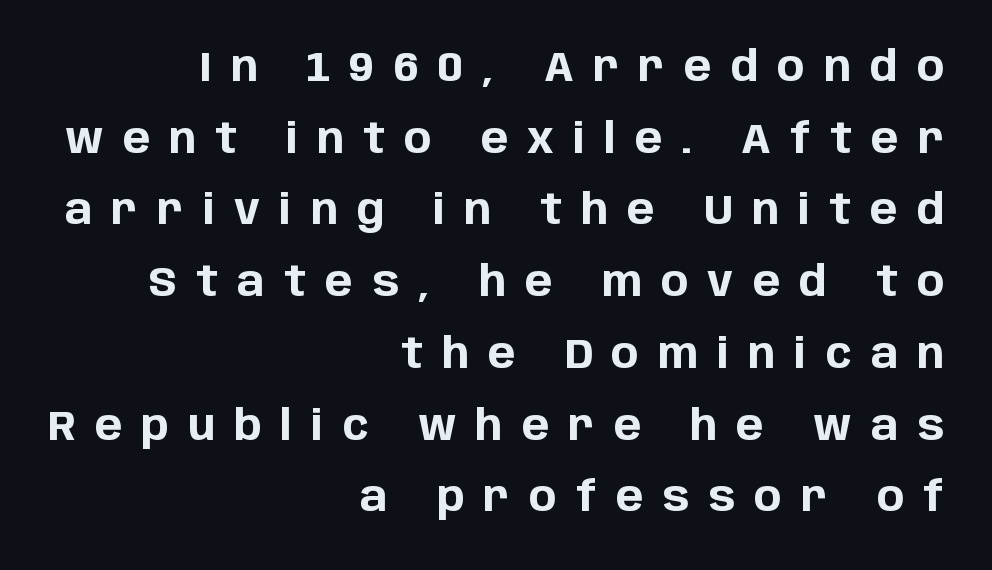
The space directly below the letters is spotless. Caption: bold face, heavy strokes. The letters carry no serifs — their stems end cleanly without finishing strokes. Note the varied advance widths — an 'i' is clearly narrower than an 'm'. A flush-right, rag-left setting is used for this passage. This is roman type, the default non-slanted kind.
